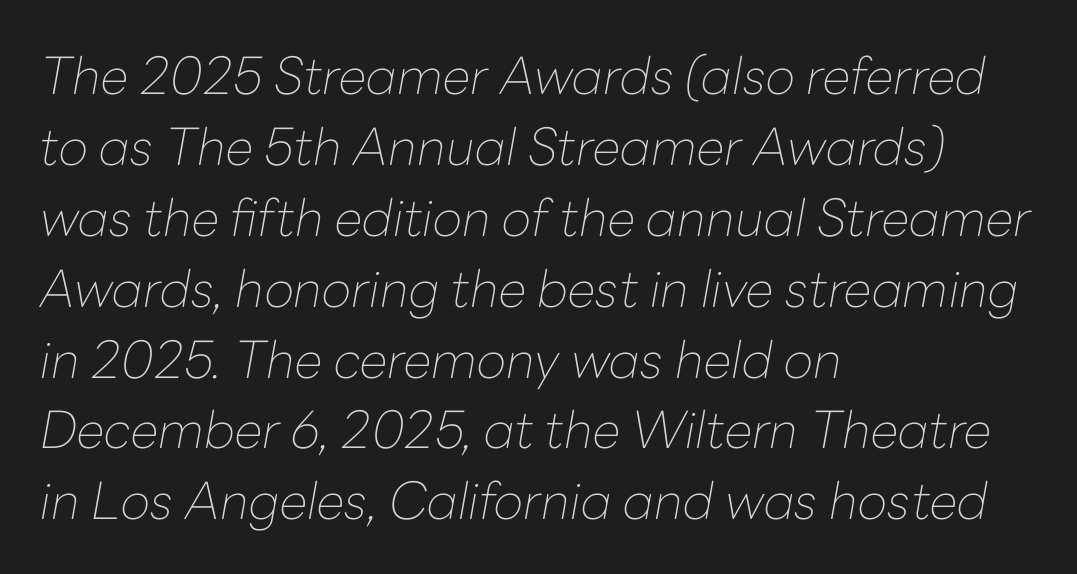
Q: Is the text bold? A: No.
Q: Is the text italic (slanted)? A: Yes, it leans right by about 10 degrees.
Q: Is the text underlined? A: No.
Q: How is the paragraph aligned? A: Left-aligned.
Q: Is the spacing between letters normal or unusually wide? A: Normal.
Q: Is the spacing between lines tight, normal or loose? A: Normal.
Q: Width (condensed, normal, or wide)? A: Normal.
Q: Stroke contrast? A: Low.
Q: x-height? A: Medium.
Q: Monospaced? A: No.
